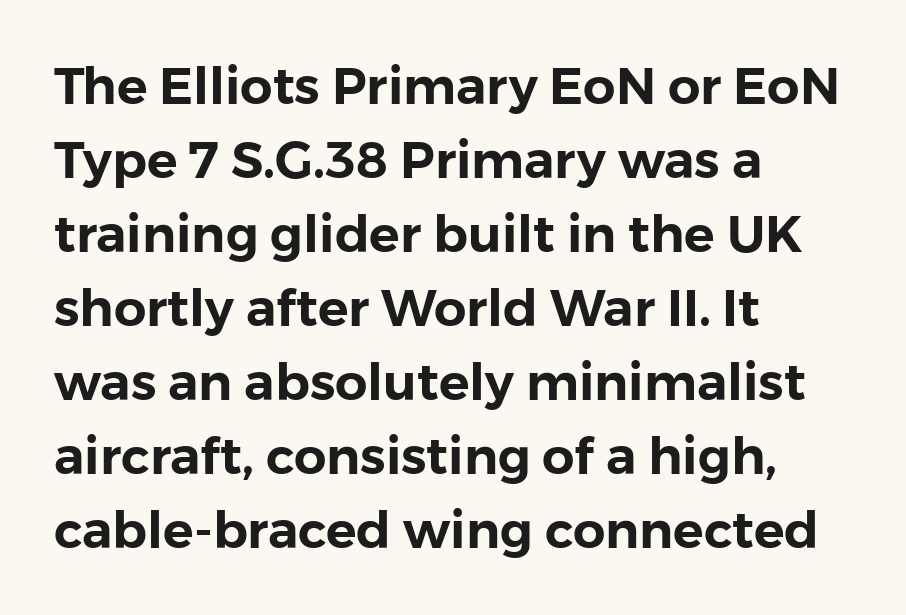
{"serif": "no", "italic": "no", "width": "normal", "x_height": "medium", "monospaced": "no", "underline": "no", "align": "left", "line_spacing": "normal", "line_spacing_ratio": 1.45, "letter_spacing": "normal", "letter_spacing_em": 0.0, "glyph_px": 51}
